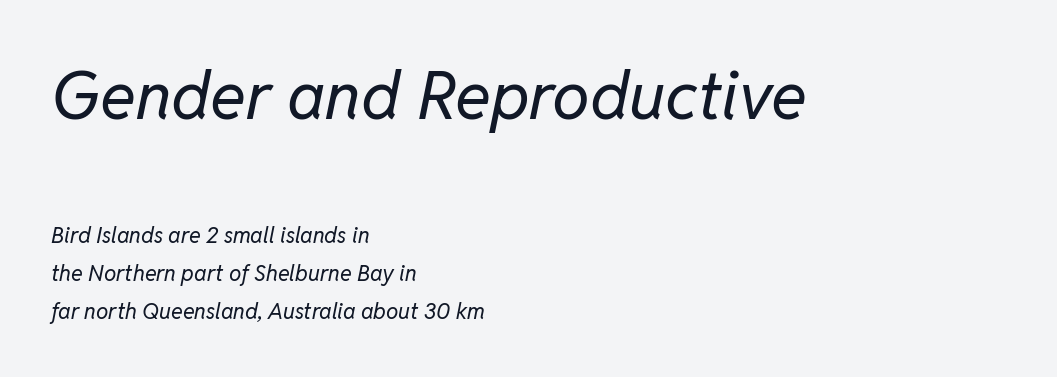
Q: Is the text bold? A: No.
Q: Is the text italic (slanted)? A: Yes, it leans right by about 11 degrees.
Q: Is the text underlined? A: No.
Q: How is the paragraph aligned? A: Left-aligned.
Q: Is the spacing between letters normal or unusually wide? A: Normal.
Q: Which block of text is set in a larger size, the first (top) or the second (bottom)? A: The first (top) one.
Q: Width (condensed, normal, or wide)? A: Normal.
Q: Stroke contrast? A: Low.
Q: x-height? A: Medium.
Q: Monospaced? A: No.
